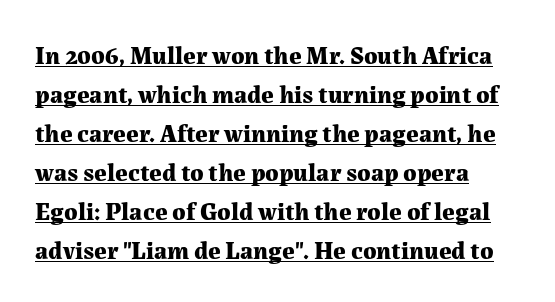
{"italic": "no", "bold": "yes", "underline": "yes", "align": "left", "line_spacing": "normal", "line_spacing_ratio": 1.56, "letter_spacing": "normal", "letter_spacing_em": 0.0, "glyph_px": 25}
